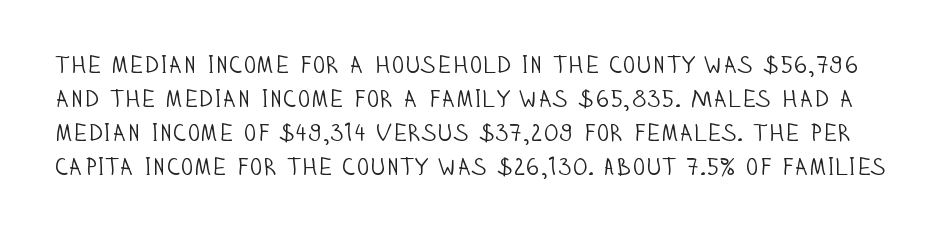
Honestly, the row spacing looks completely unremarkable. Does extra space separate the letters? No, they use regular spacing. Bare-footed words on every line. A light-to-regular cut is what we see here.
